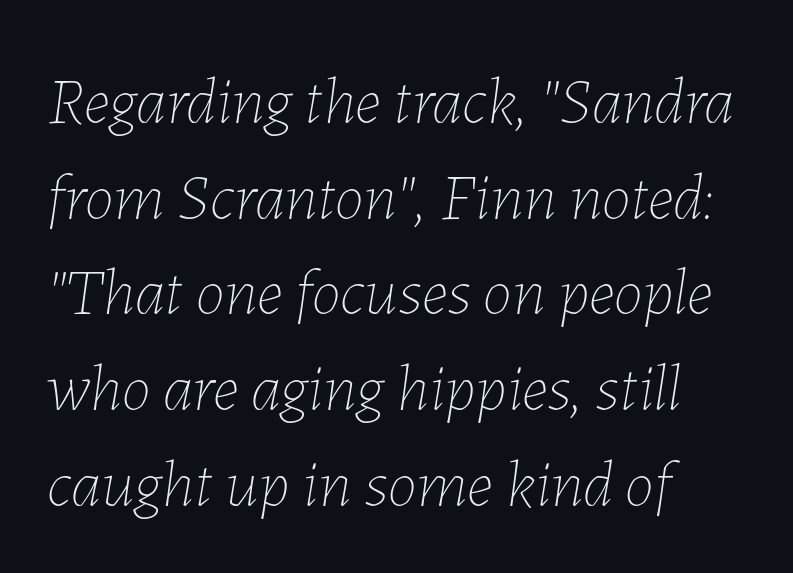
The passage shown is not underscored anywhere. The rows are spaced the way most documents space them. Look at the tracking — it's just the regular setting, nothing added. This sample is left-justified, so line endings fall wherever the words run out. Is this a fixed-width face? No — the glyphs have proportional, varying widths.
